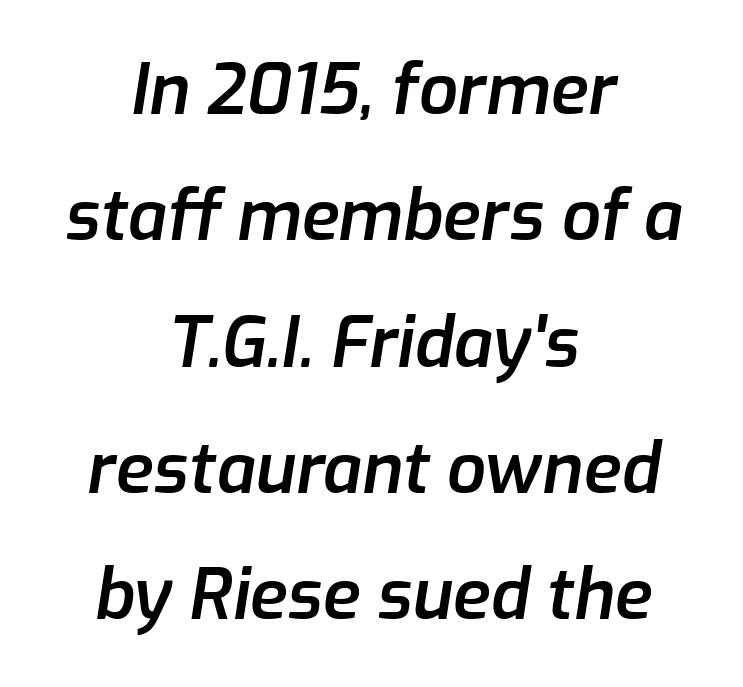
The image shows 69 px semibold type, italic (leaning right); set centered, line spacing 1.83x, normal letter spacing, not underlined; low stroke contrast and a medium x-height.
